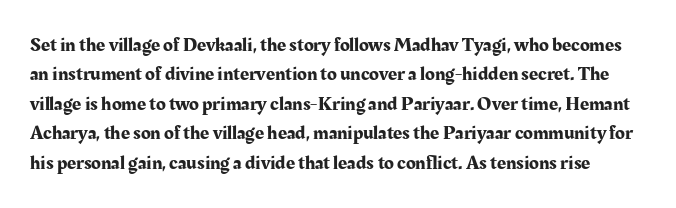
{"italic": "no", "underline": "no", "line_spacing": "normal", "line_spacing_ratio": 1.47, "letter_spacing": "normal", "letter_spacing_em": 0.0, "glyph_px": 20}
